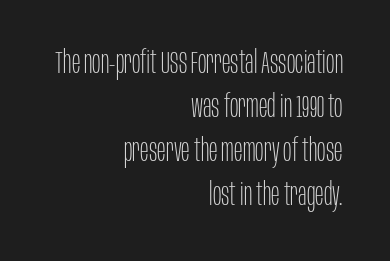
The image shows 32 px thin, condensed sans-serif type, upright; set right-aligned, normal line spacing (1.38x), normal letter spacing, not underlined; low stroke contrast and a large x-height.
